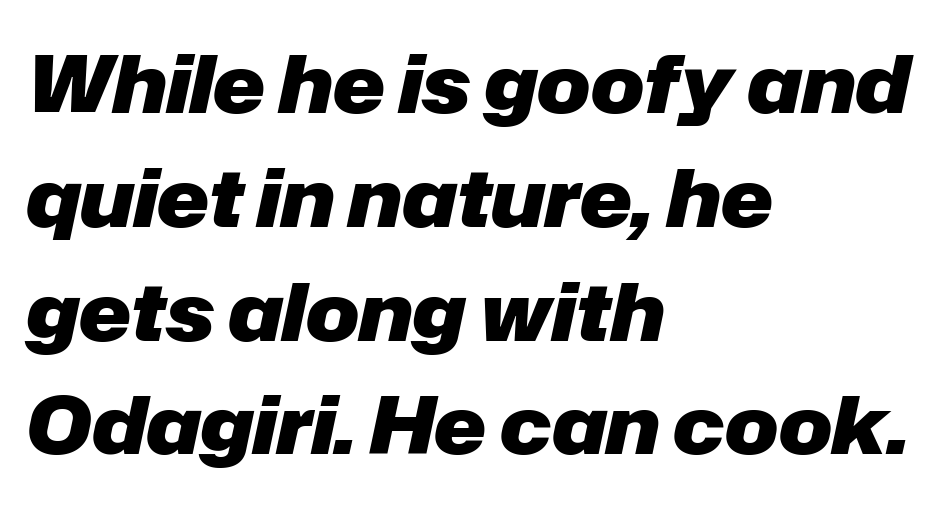
Q: Is the text bold? A: Yes.
Q: Is the text italic (slanted)? A: Yes, it leans right by about 12 degrees.
Q: Is the text underlined? A: No.
Q: How is the paragraph aligned? A: Left-aligned.
Q: Is the spacing between letters normal or unusually wide? A: Normal.
Q: Is the spacing between lines tight, normal or loose? A: Normal.
Q: Width (condensed, normal, or wide)? A: Normal.
Q: Stroke contrast? A: Low.
Q: x-height? A: Medium.
Q: Monospaced? A: No.
